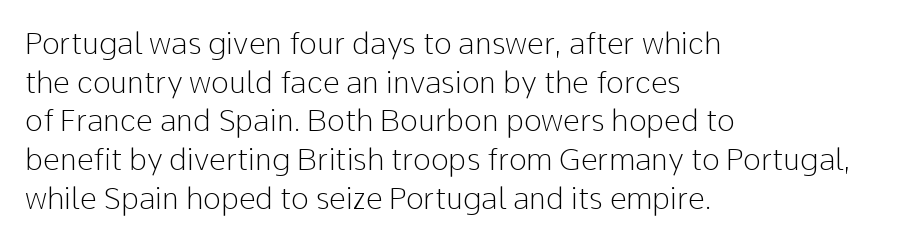
Q: Is the text bold? A: No.
Q: Is the text italic (slanted)? A: No, it is upright.
Q: Is the typeface a serif or a sans-serif typeface? A: Sans-serif.
Q: Is the text underlined? A: No.
Q: How is the paragraph aligned? A: Left-aligned.
Q: Is the spacing between letters normal or unusually wide? A: Normal.
Q: Is the spacing between lines tight, normal or loose? A: Normal.
Q: Width (condensed, normal, or wide)? A: Normal.
Q: Stroke contrast? A: Low.
Q: x-height? A: Medium.
Q: Monospaced? A: No.
